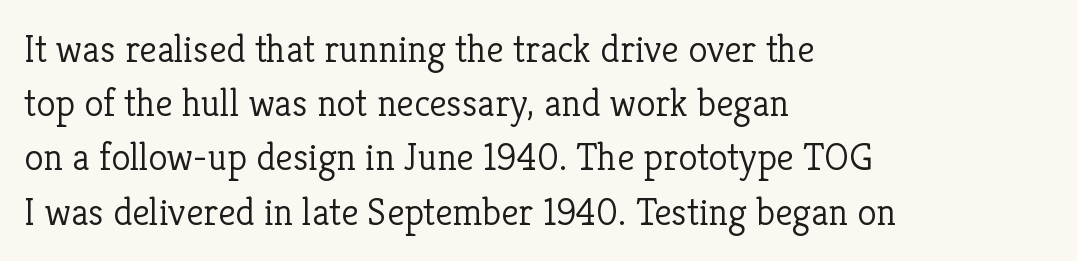
Q: Is the text bold? A: No.
Q: Is the text italic (slanted)? A: No, it is upright.
Q: Is the typeface a serif or a sans-serif typeface? A: Serif.
Q: Is the text underlined? A: No.
Q: How is the paragraph aligned? A: Left-aligned.
Q: Is the spacing between letters normal or unusually wide? A: Normal.
Q: Is the spacing between lines tight, normal or loose? A: Normal.
Q: Width (condensed, normal, or wide)? A: Normal.
Q: Stroke contrast? A: Low.
Q: x-height? A: Medium.
Q: Monospaced? A: No.
